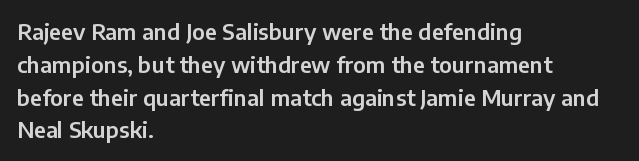
{"italic": "no", "underline": "no", "align": "left", "line_spacing": "normal", "line_spacing_ratio": 1.49, "letter_spacing": "normal", "letter_spacing_em": 0.0, "glyph_px": 22}
